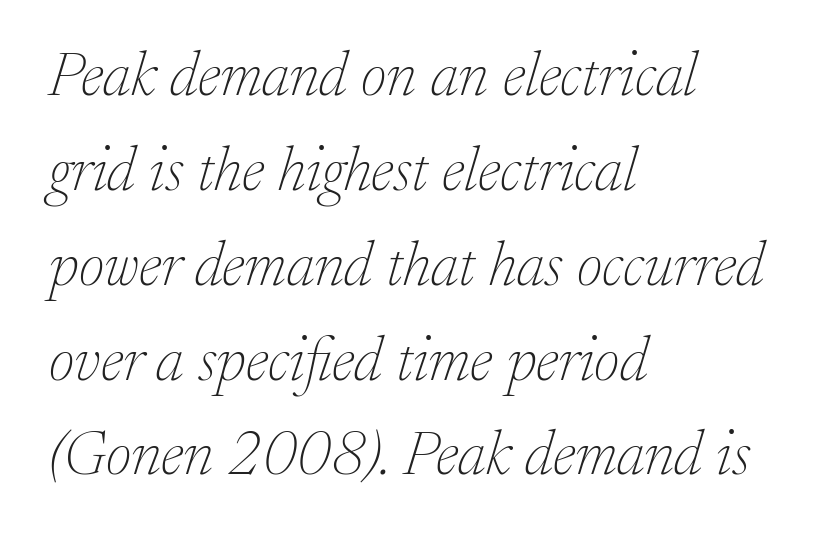
{"serif": "yes", "italic": "yes", "lean": "right", "slant_degrees": 17, "bold": "no", "weight": "thin", "width": "normal", "stroke_contrast": "low", "x_height": "medium", "monospaced": "no", "underline": "no", "align": "left", "line_spacing": "normal", "line_spacing_ratio": 1.53, "letter_spacing": "normal", "letter_spacing_em": 0.0, "glyph_px": 62}
